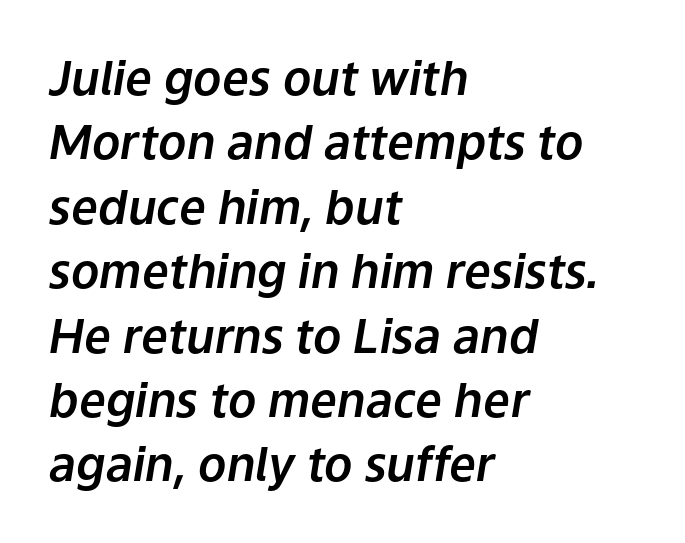
The image shows 47 px text type, italic (leaning right); set left-aligned, normal line spacing (1.37x), normal letter spacing, not underlined; low stroke contrast and a medium x-height.
